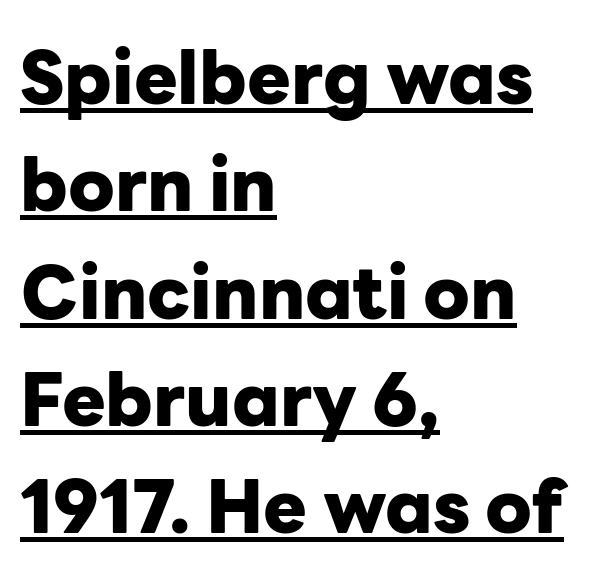
Q: Is the text bold? A: Yes.
Q: Is the text italic (slanted)? A: No, it is upright.
Q: Is the typeface a serif or a sans-serif typeface? A: Sans-serif.
Q: Is the text underlined? A: Yes.
Q: How is the paragraph aligned? A: Left-aligned.
Q: Is the spacing between letters normal or unusually wide? A: Normal.
Q: Is the spacing between lines tight, normal or loose? A: Normal.
Q: Width (condensed, normal, or wide)? A: Normal.
Q: Stroke contrast? A: Low.
Q: x-height? A: Medium.
Q: Monospaced? A: No.
